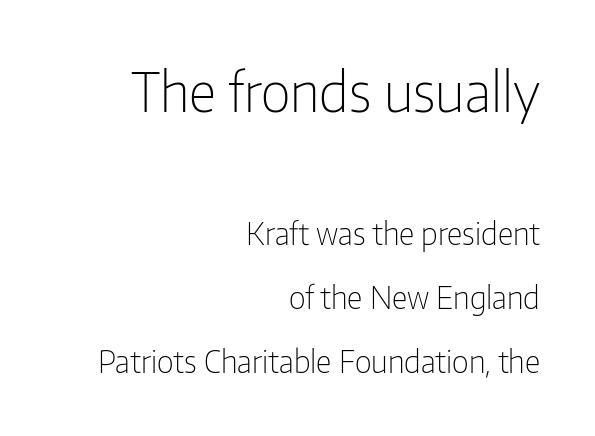
Q: Is the text bold? A: No.
Q: Is the text italic (slanted)? A: No, it is upright.
Q: Is the typeface a serif or a sans-serif typeface? A: Sans-serif.
Q: Is the text underlined? A: No.
Q: How is the paragraph aligned? A: Right-aligned.
Q: Is the spacing between letters normal or unusually wide? A: Normal.
Q: Is the spacing between lines tight, normal or loose? A: Loose.
Q: Which block of text is set in a larger size, the first (top) or the second (bottom)? A: The first (top) one.
Q: Width (condensed, normal, or wide)? A: Condensed.
Q: Stroke contrast? A: Low.
Q: x-height? A: Medium.
Q: Monospaced? A: No.
